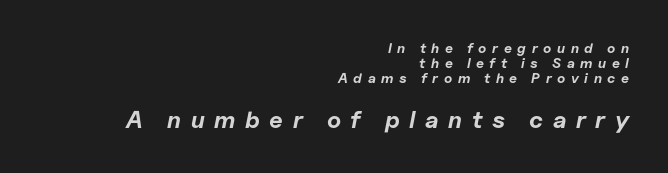
{"italic": "yes", "lean": "right", "slant_degrees": 11, "bold": "yes", "underline": "no", "align": "right", "line_spacing": "tight", "line_spacing_ratio": 1.08, "letter_spacing": "wide", "letter_spacing_em": 0.4, "larger_block": "second", "size_ratio": 1.71, "glyph_px": 24}
